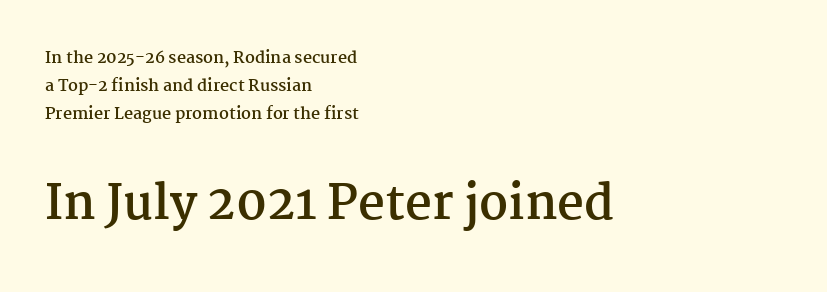
The image shows 47 px semibold serif type, upright; set left-aligned, line spacing 1.74x, normal letter spacing, not underlined; the second (bottom) block is 2.94x larger; medium stroke contrast and a medium x-height.
